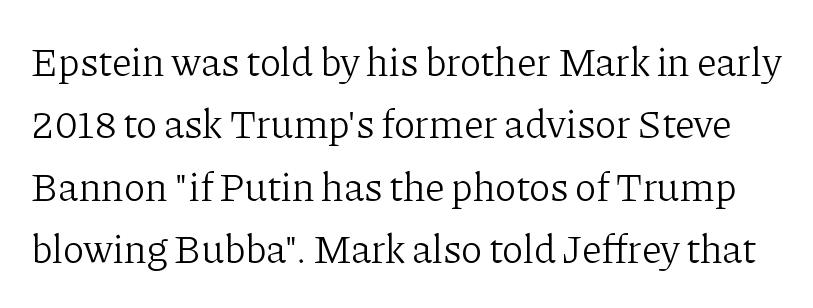
Q: Is the text bold? A: No.
Q: Is the text italic (slanted)? A: No, it is upright.
Q: Is the typeface a serif or a sans-serif typeface? A: Serif.
Q: Is the text underlined? A: No.
Q: Is the spacing between letters normal or unusually wide? A: Normal.
Q: Is the spacing between lines tight, normal or loose? A: Normal.
Q: Width (condensed, normal, or wide)? A: Normal.
Q: Stroke contrast? A: Low.
Q: x-height? A: Medium.
Q: Monospaced? A: No.
